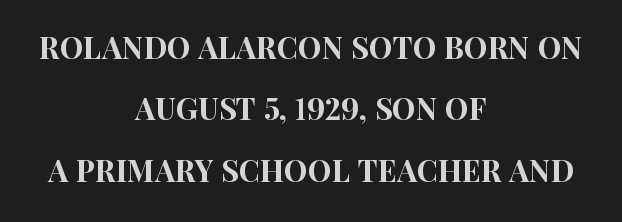
Q: Is the text italic (slanted)? A: No, it is upright.
Q: Is the typeface a serif or a sans-serif typeface? A: Sans-serif.
Q: Is the text underlined? A: No.
Q: How is the paragraph aligned? A: Centered.
Q: Is the spacing between letters normal or unusually wide? A: Normal.
Q: Is the spacing between lines tight, normal or loose? A: Loose.
Q: Width (condensed, normal, or wide)? A: Condensed.
Q: Stroke contrast? A: High.
Q: x-height? A: Large.
Q: Monospaced? A: No.
